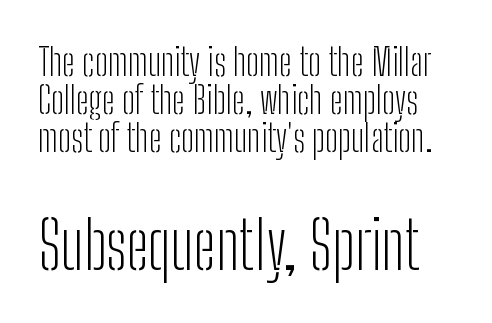
The image shows 66 px light, condensed sans-serif type, upright; set tight line spacing (1.0x), normal letter spacing, not underlined; the second (bottom) block is 1.74x larger; low stroke contrast and a medium x-height.
